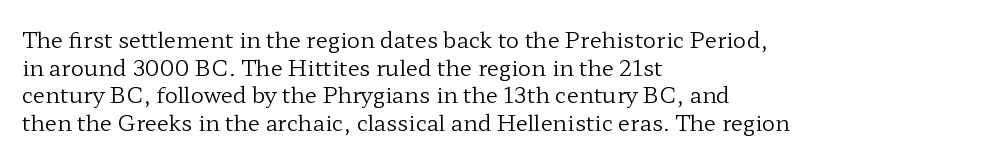
Q: Is the text bold? A: No.
Q: Is the text italic (slanted)? A: No, it is upright.
Q: Is the text underlined? A: No.
Q: How is the paragraph aligned? A: Left-aligned.
Q: Is the spacing between letters normal or unusually wide? A: Normal.
Q: Is the spacing between lines tight, normal or loose? A: Normal.
